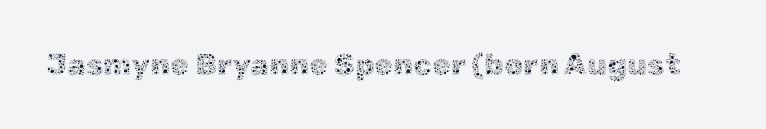
The image shows 30 px thin type, upright; set normal letter spacing, not underlined; a medium x-height.
